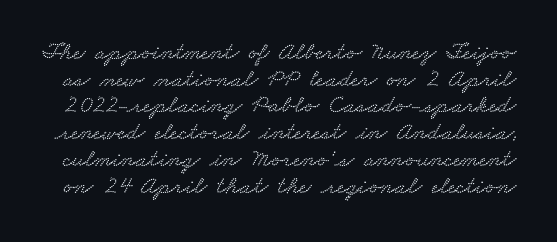
The image shows 25 px text type; set tight line spacing (1.07x), normal letter spacing, not underlined.
